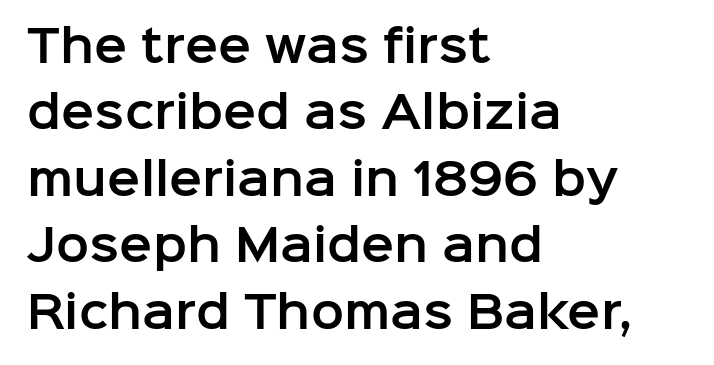
The image shows 44 px sans-serif type, upright; set left-aligned, normal line spacing (1.51x), normal letter spacing, not underlined; low stroke contrast and a medium x-height.
